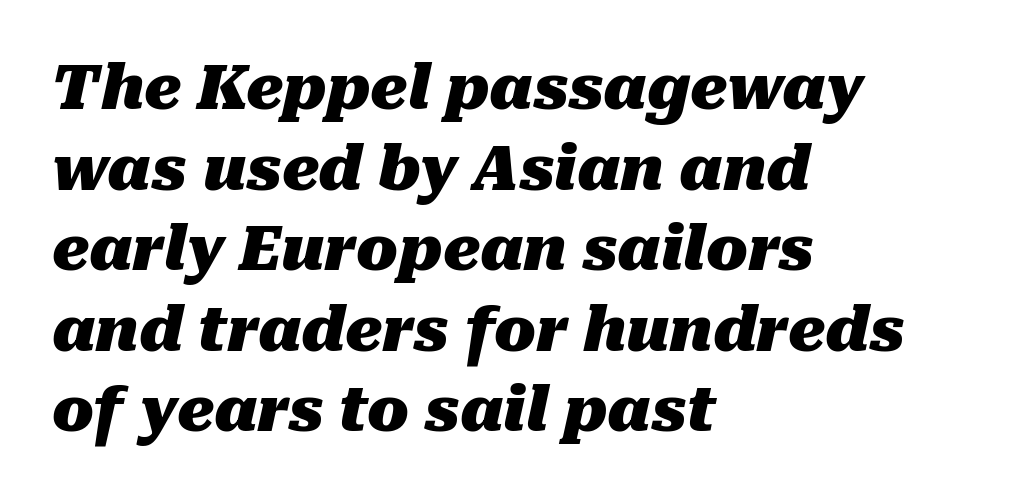
{"italic": "yes", "lean": "right", "slant_degrees": 10, "bold": "yes", "weight": "heavy", "width": "normal", "stroke_contrast": "medium", "x_height": "medium", "monospaced": "no", "underline": "no", "align": "left", "line_spacing": "normal", "line_spacing_ratio": 1.32, "letter_spacing": "normal", "letter_spacing_em": 0.0, "glyph_px": 61}
